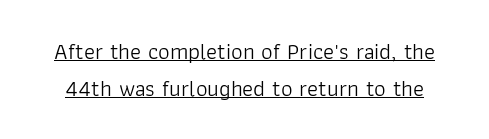
{"italic": "no", "bold": "no", "underline": "yes", "line_spacing": "normal", "line_spacing_ratio": 1.6, "letter_spacing": "normal", "letter_spacing_em": 0.0, "glyph_px": 23}
